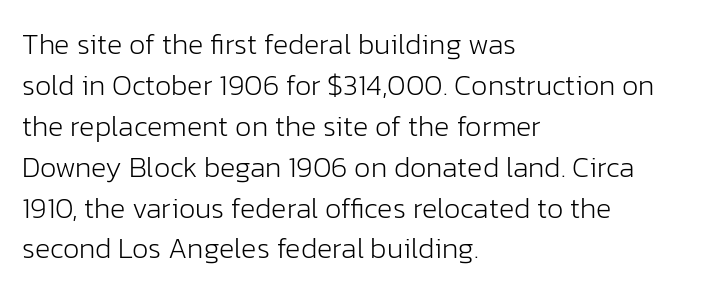
Q: Is the text bold? A: No.
Q: Is the text italic (slanted)? A: No, it is upright.
Q: Is the typeface a serif or a sans-serif typeface? A: Sans-serif.
Q: Is the text underlined? A: No.
Q: How is the paragraph aligned? A: Left-aligned.
Q: Is the spacing between letters normal or unusually wide? A: Normal.
Q: Is the spacing between lines tight, normal or loose? A: Normal.
Q: Width (condensed, normal, or wide)? A: Normal.
Q: Stroke contrast? A: Low.
Q: x-height? A: Medium.
Q: Monospaced? A: No.
